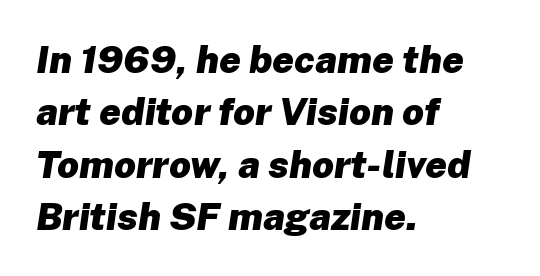
Q: Is the text bold? A: Yes.
Q: Is the text italic (slanted)? A: Yes, it leans right by about 8 degrees.
Q: Is the text underlined? A: No.
Q: How is the paragraph aligned? A: Left-aligned.
Q: Is the spacing between letters normal or unusually wide? A: Normal.
Q: Is the spacing between lines tight, normal or loose? A: Normal.
Q: Width (condensed, normal, or wide)? A: Normal.
Q: Stroke contrast? A: Low.
Q: x-height? A: Medium.
Q: Monospaced? A: No.
